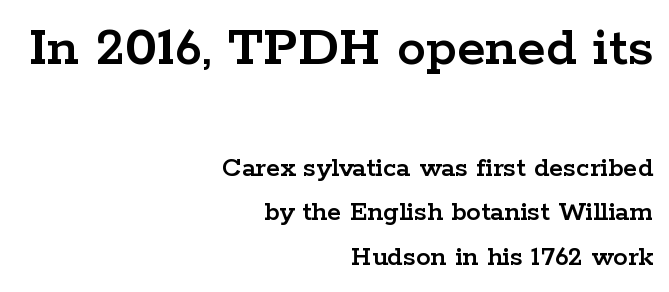
Q: Is the text italic (slanted)? A: No, it is upright.
Q: Is the typeface a serif or a sans-serif typeface? A: Serif.
Q: Is the text underlined? A: No.
Q: How is the paragraph aligned? A: Right-aligned.
Q: Is the spacing between letters normal or unusually wide? A: Normal.
Q: Is the spacing between lines tight, normal or loose? A: Normal.
Q: Which block of text is set in a larger size, the first (top) or the second (bottom)? A: The first (top) one.
Q: Width (condensed, normal, or wide)? A: Wide.
Q: Stroke contrast? A: Low.
Q: x-height? A: Medium.
Q: Monospaced? A: No.
